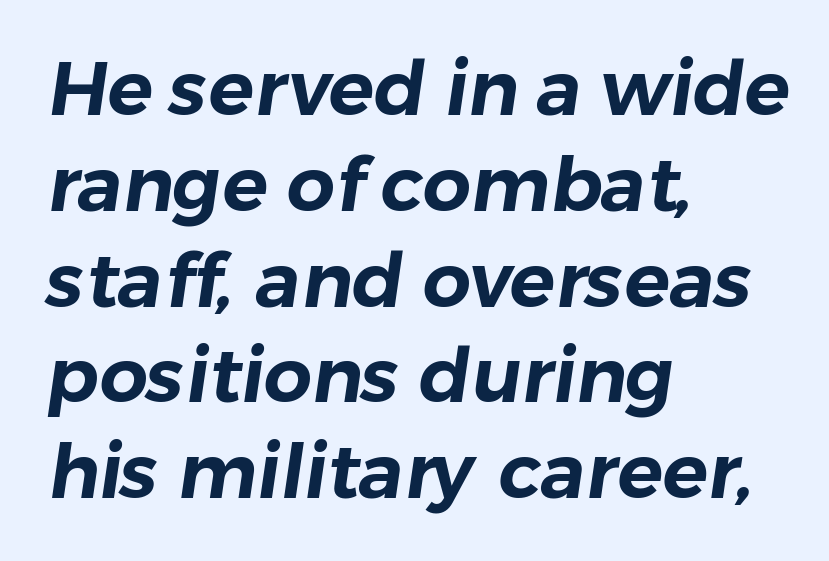
The image shows 76 px sans-serif type; set left-aligned, normal line spacing (1.26x), normal letter spacing, not underlined; low stroke contrast and a medium x-height.
